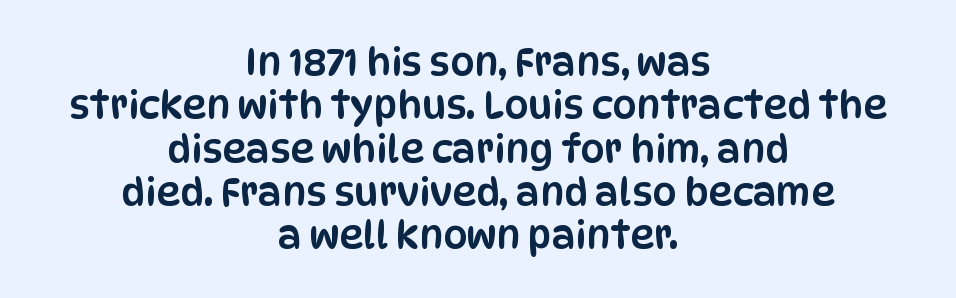
{"serif": "no", "italic": "no", "width": "condensed", "stroke_contrast": "low", "x_height": "large", "monospaced": "no", "underline": "no", "align": "center", "line_spacing": "tight", "line_spacing_ratio": 1.14, "letter_spacing": "normal", "letter_spacing_em": 0.0, "glyph_px": 38}
